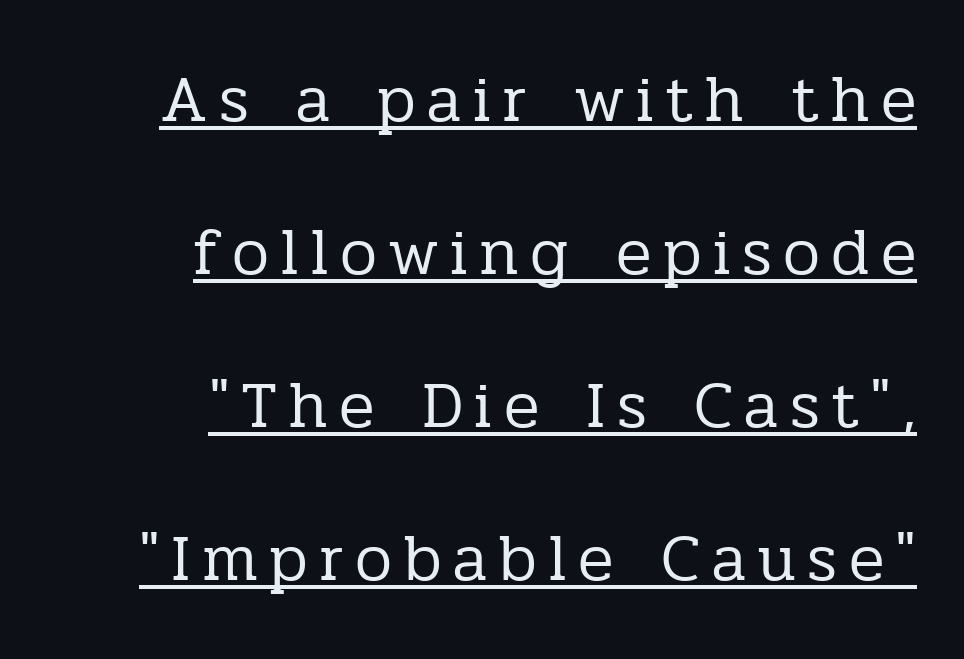
The image shows 66 px regular-weight serif type, upright; set right-aligned, loose line spacing (2.32x), underlined; low stroke contrast and a medium x-height.
